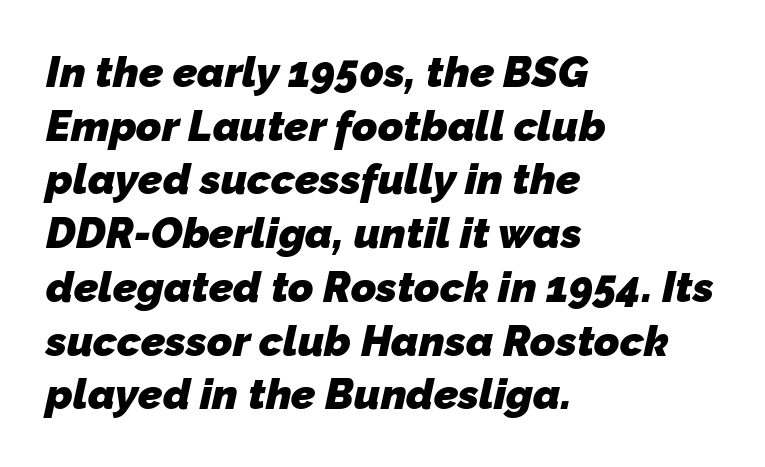
Q: Is the text bold? A: Yes.
Q: Is the typeface a serif or a sans-serif typeface? A: Sans-serif.
Q: Is the text underlined? A: No.
Q: How is the paragraph aligned? A: Left-aligned.
Q: Is the spacing between letters normal or unusually wide? A: Normal.
Q: Is the spacing between lines tight, normal or loose? A: Normal.
Q: Width (condensed, normal, or wide)? A: Normal.
Q: Stroke contrast? A: Low.
Q: x-height? A: Medium.
Q: Monospaced? A: No.
